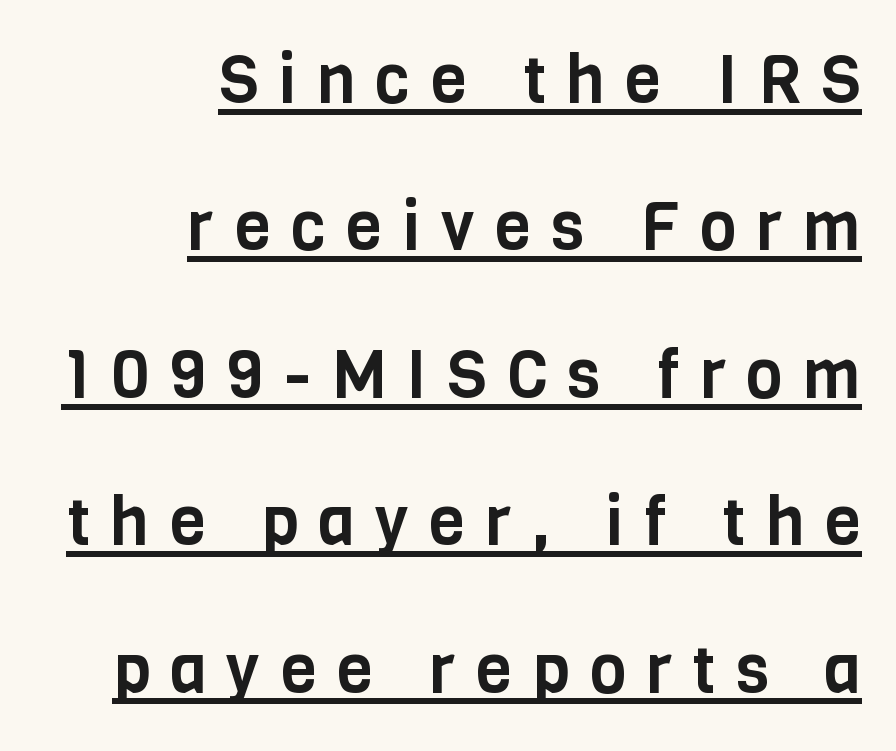
{"serif": "no", "italic": "no", "width": "condensed", "stroke_contrast": "low", "x_height": "large", "monospaced": "no", "underline": "yes", "align": "right", "line_spacing": "loose", "line_spacing_ratio": 2.2, "letter_spacing": "wide", "letter_spacing_em": 0.3, "glyph_px": 67}
